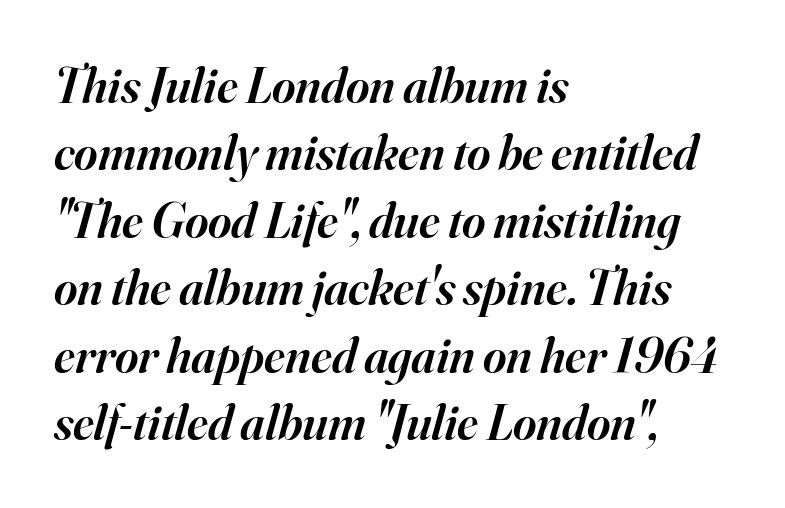
Compared with a centered layout, this one pins lines to the left instead. This rendering leaves character spacing at its baseline value. Do the characters align in a grid? No, the font is proportional. Lines of text with bare space underneath. The block of text has a typical density, with ordinary space between rows.
